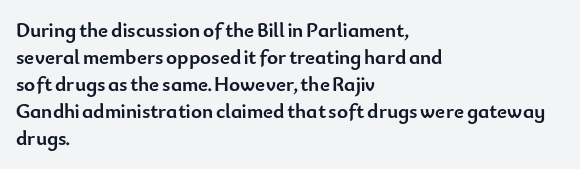
{"italic": "no", "bold": "yes", "underline": "no", "align": "left", "line_spacing": "normal", "line_spacing_ratio": 1.29, "letter_spacing": "normal", "letter_spacing_em": 0.0, "glyph_px": 21}
